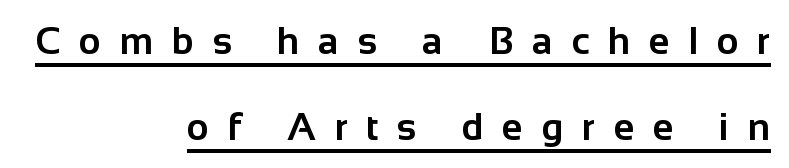
The designer dialed line spacing up above the default. You'd pick this weight for a headline — it's a proper bold. Tracking value appears strongly positive — letters spread wide. Ascenders rise straight up at ninety degrees.
